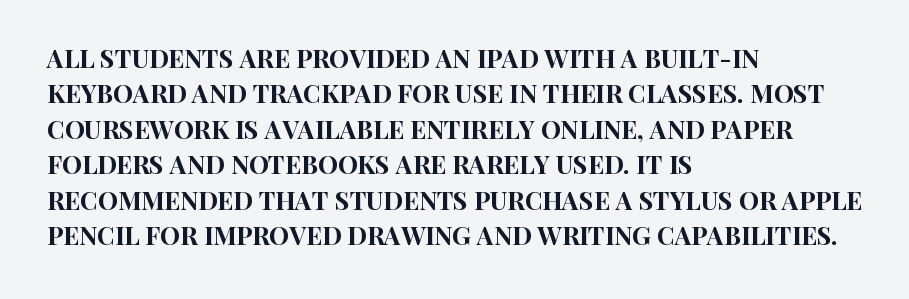
{"italic": "no", "underline": "no", "align": "left", "line_spacing": "normal", "line_spacing_ratio": 1.42, "letter_spacing": "normal", "letter_spacing_em": 0.0, "glyph_px": 25}
